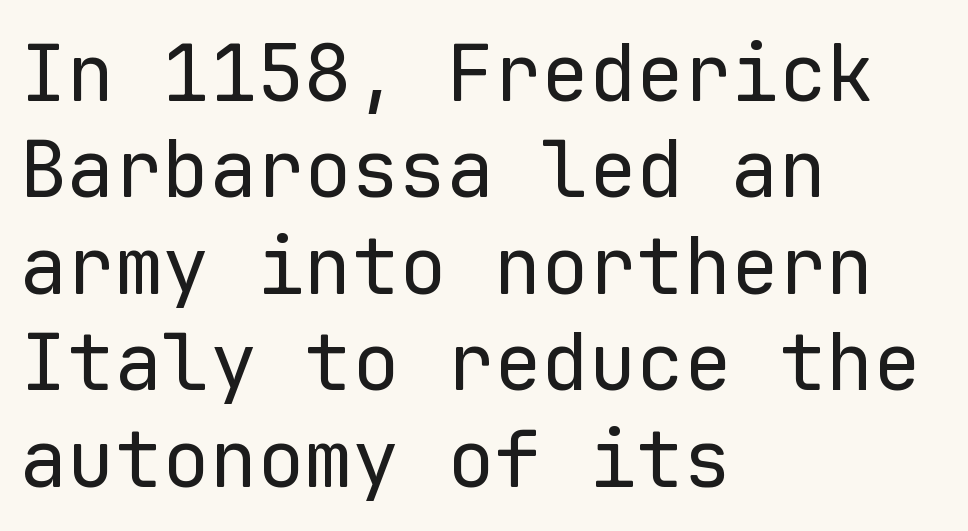
Q: Is the text bold? A: No.
Q: Is the text italic (slanted)? A: No, it is upright.
Q: Is the typeface a serif or a sans-serif typeface? A: Sans-serif.
Q: Is the text underlined? A: No.
Q: How is the paragraph aligned? A: Left-aligned.
Q: Is the spacing between letters normal or unusually wide? A: Normal.
Q: Width (condensed, normal, or wide)? A: Normal.
Q: Stroke contrast? A: Low.
Q: x-height? A: Medium.
Q: Monospaced? A: Yes.
